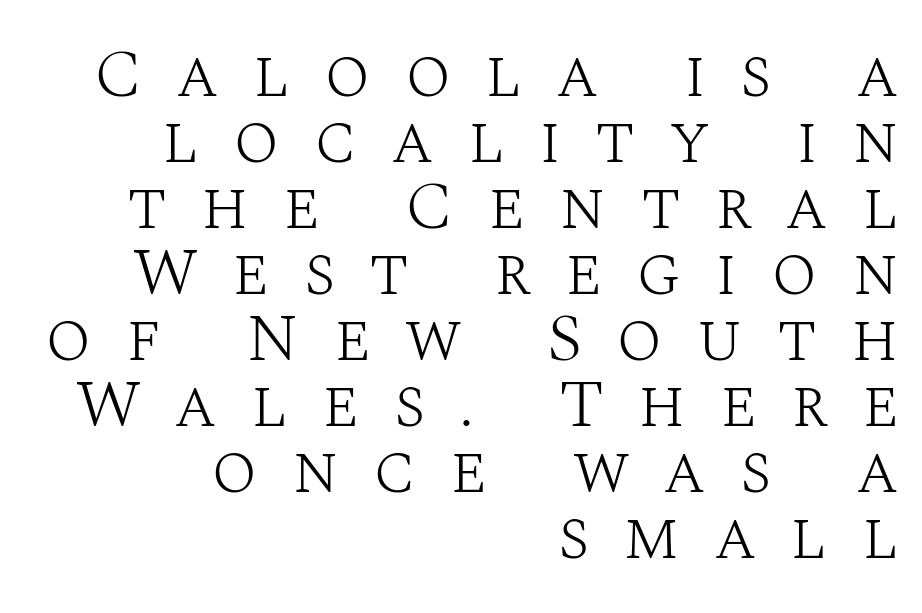
The image shows 68 px light serif type, upright; set right-aligned, tight line spacing (0.97x), unusually wide letter spacing (+0.5 em), not underlined; medium stroke contrast and a large x-height.
